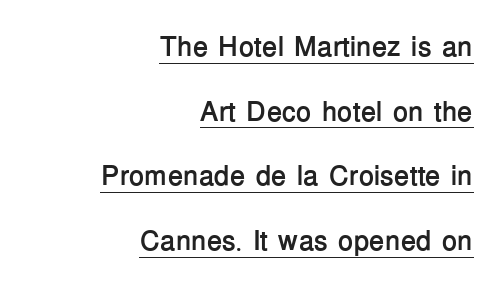
All the whitespace from short lines collects on the left. The font is running at its bold setting. The passage shown is typed in a proportional face where columns would drift. Glyph-to-glyph distance matches everyday printed text. The lettering holds an erect, upright posture throughout.
